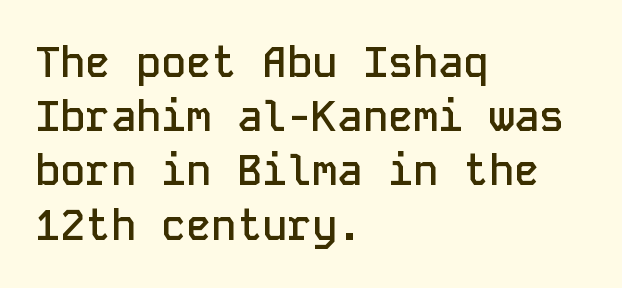
The space between consecutive lines is moderate. Its strokes are somewhat broadened, the hallmark of semibold type. Underlining? Definitely not there. Layout note: lines flush left.
